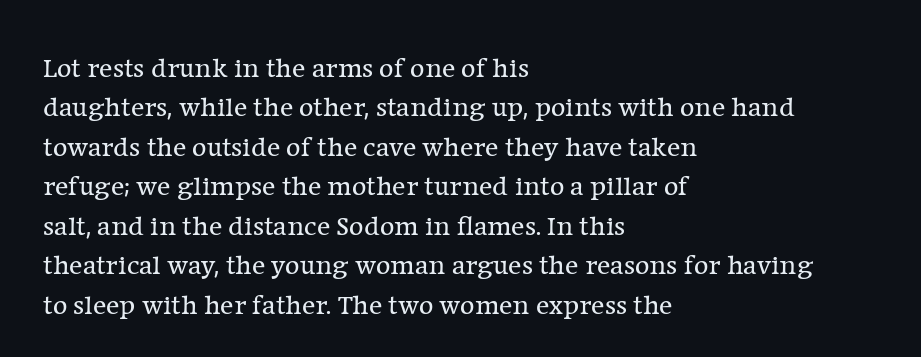
{"serif": "yes", "italic": "no", "bold": "no", "weight": "regular", "width": "normal", "stroke_contrast": "low", "x_height": "medium", "monospaced": "no", "underline": "no", "align": "left", "line_spacing": "normal", "line_spacing_ratio": 1.41, "letter_spacing": "normal", "letter_spacing_em": 0.0, "glyph_px": 28}
